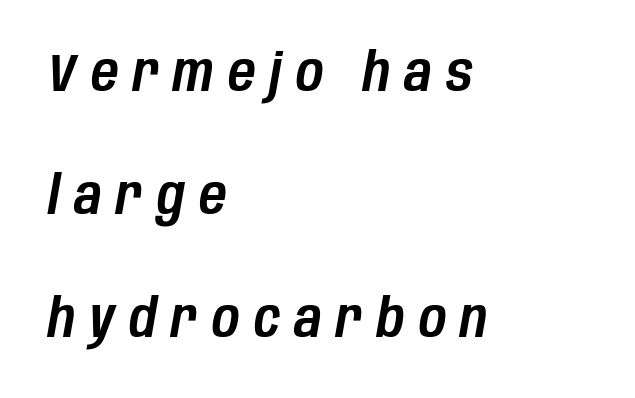
Q: Is the text italic (slanted)? A: Yes, it leans right by about 10 degrees.
Q: Is the text underlined? A: No.
Q: How is the paragraph aligned? A: Left-aligned.
Q: Is the spacing between letters normal or unusually wide? A: Unusually wide.
Q: Is the spacing between lines tight, normal or loose? A: Loose.
Q: Width (condensed, normal, or wide)? A: Condensed.
Q: Stroke contrast? A: Low.
Q: x-height? A: Large.
Q: Monospaced? A: No.
